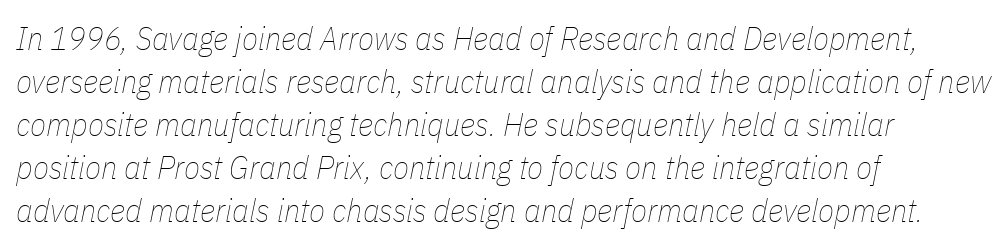
The strip under each line holds only bare page. Compared with a centered layout, this one pins lines to the left instead. A typesetter would call this proportional, since set widths differ per character. Ink coverage per letter is moderate at most. Notice how the stems are inclined rather than vertical — that's the hallmark of italics.
